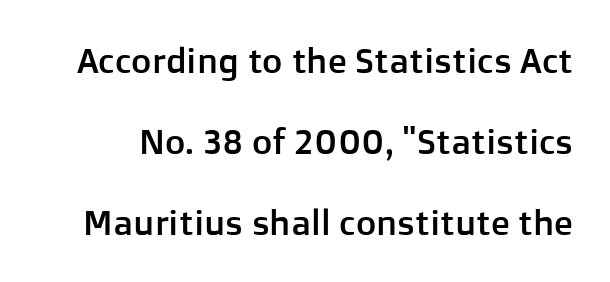
Think of a printed novel: that variable character pitch is what you see here. How would I describe the line gaps? Wide and relaxed. Caption: standard tracking, unaltered. Does the lettering tilt? It doesn't — this is upright. The type family on display is of the sans-serif kind. Each row of text sits above clean, open space.
